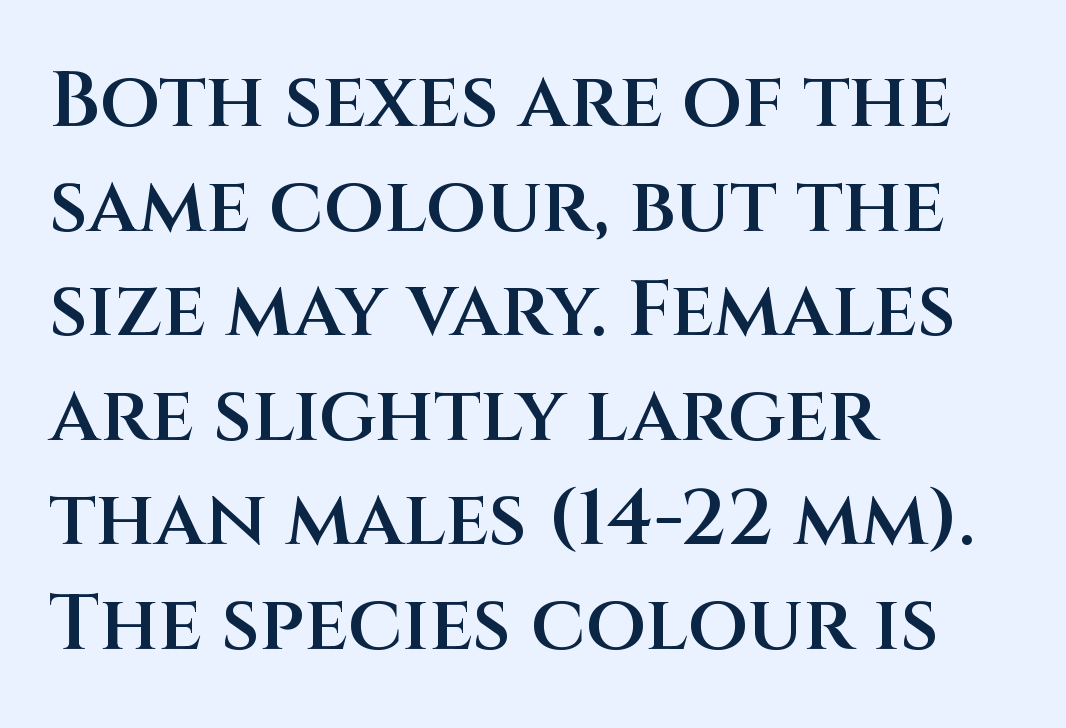
The image shows 78 px semibold sans-serif type, upright; set left-aligned, normal line spacing (1.34x), normal letter spacing, not underlined; medium stroke contrast and a large x-height.
